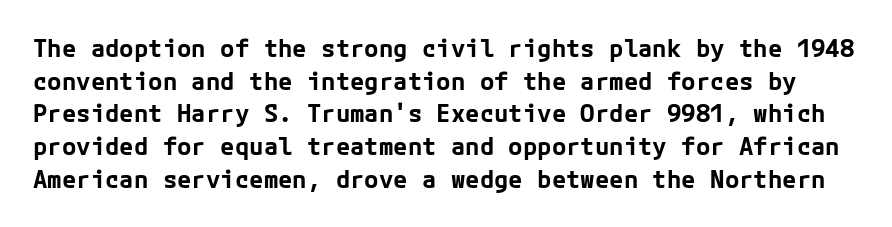
A clean baseline with only descenders dipping below it. Default kerning and tracking; the words read as compact shapes. Compared with typical paragraphs, the rows here are spaced about the same. Weight check: bold — yes, fully. In terms of posture, this sample is upright.
